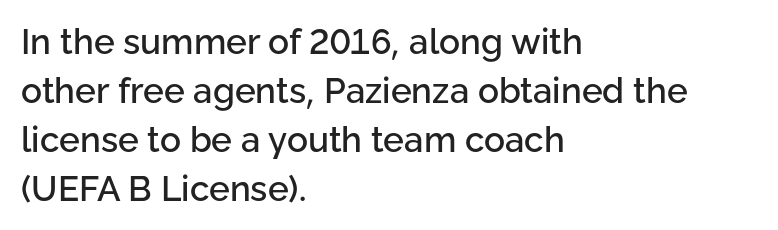
Nope, not italic — everything's standing straight. In terms of leading, this rendering sits right in the middle. Lines of text with bare space underneath. Each letter's strokes conclude bluntly, with no projecting serifs. Casual observation: everything's shoved over to the left. Character widths vary here, with narrow letters taking less room than wide ones.
